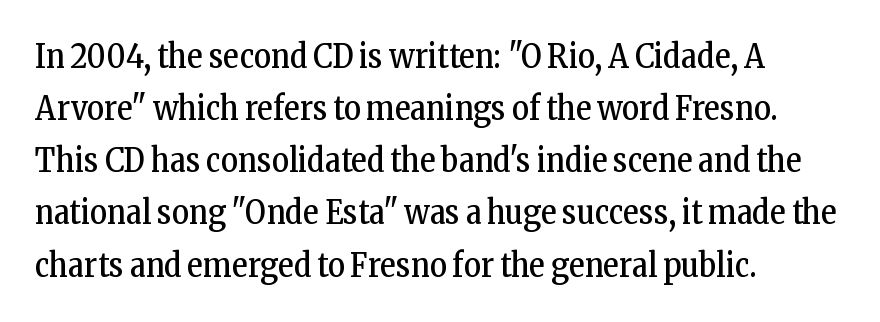
A typesetter would call this zero additional tracking. Little horizontal feet cap the strokes, marking this as serif type. Leading matches the norm, producing a regular column. Posture: vertical. Weight class: somewhere from thin through regular. No word sits above an underline.
